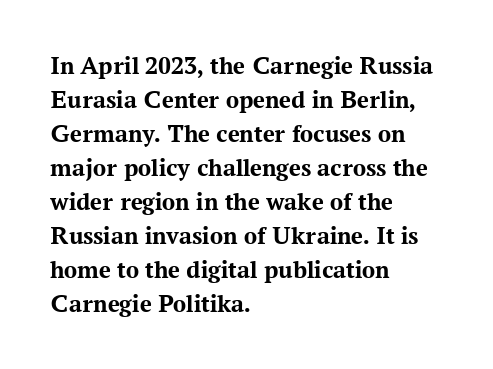
Q: Is the text bold? A: Yes.
Q: Is the text italic (slanted)? A: No, it is upright.
Q: Is the text underlined? A: No.
Q: How is the paragraph aligned? A: Left-aligned.
Q: Is the spacing between letters normal or unusually wide? A: Normal.
Q: Is the spacing between lines tight, normal or loose? A: Normal.
